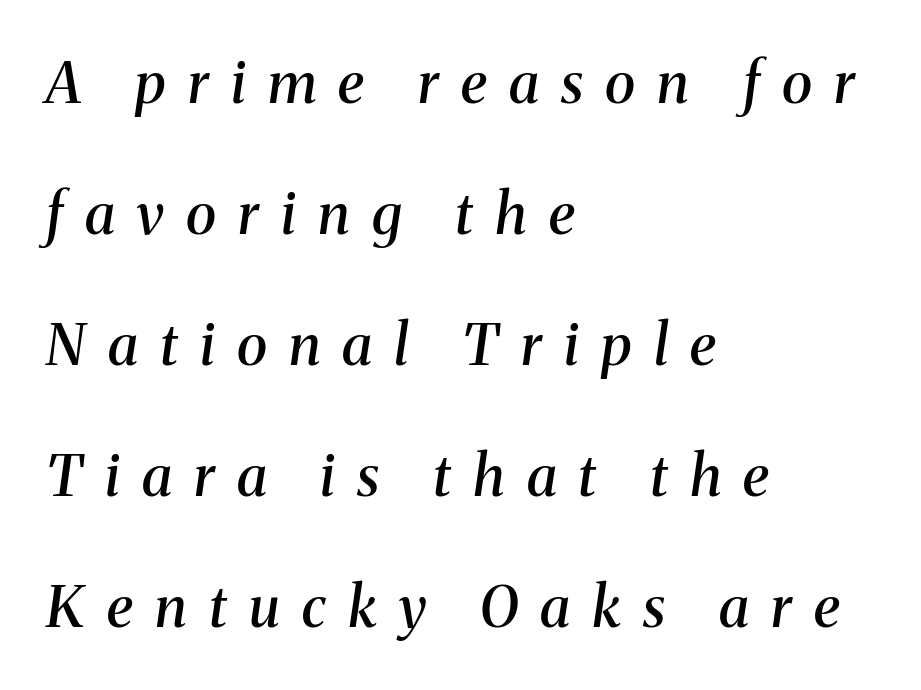
Q: Is the text bold? A: Semi-bold.
Q: Is the text italic (slanted)? A: Yes, it leans right by about 8 degrees.
Q: Is the typeface a serif or a sans-serif typeface? A: Serif.
Q: Is the text underlined? A: No.
Q: How is the paragraph aligned? A: Left-aligned.
Q: Is the spacing between letters normal or unusually wide? A: Unusually wide.
Q: Is the spacing between lines tight, normal or loose? A: Loose.
Q: Width (condensed, normal, or wide)? A: Normal.
Q: Stroke contrast? A: Medium.
Q: x-height? A: Medium.
Q: Monospaced? A: No.
